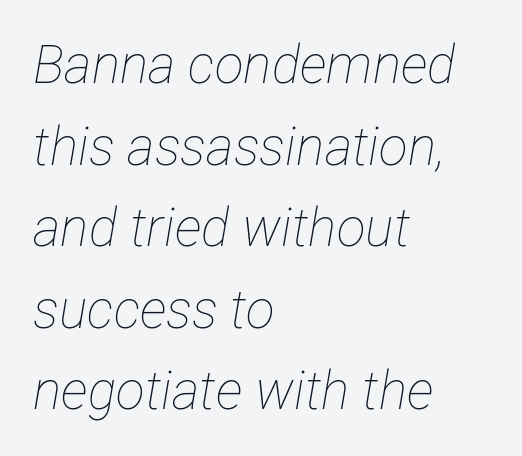
Is there much room between lines? A standard amount, neither cramped nor airy. Spacing between characters is what you'd get straight out of the box. The cut favours lightness, reaching ordinary text weight at its darkest. Compared with a centered layout, this one pins lines to the left instead. The string is rendered with underlining switched off. This sample uses an oblique cut, with every glyph tilted off the vertical.
